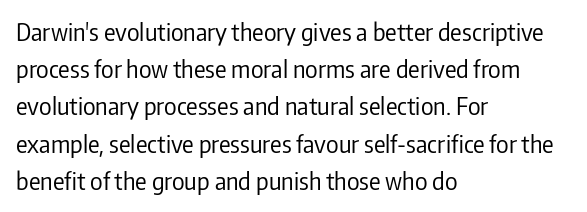
{"italic": "no", "bold": "no", "underline": "no", "align": "left", "line_spacing": "normal", "line_spacing_ratio": 1.55, "letter_spacing": "normal", "letter_spacing_em": 0.0, "glyph_px": 24}
